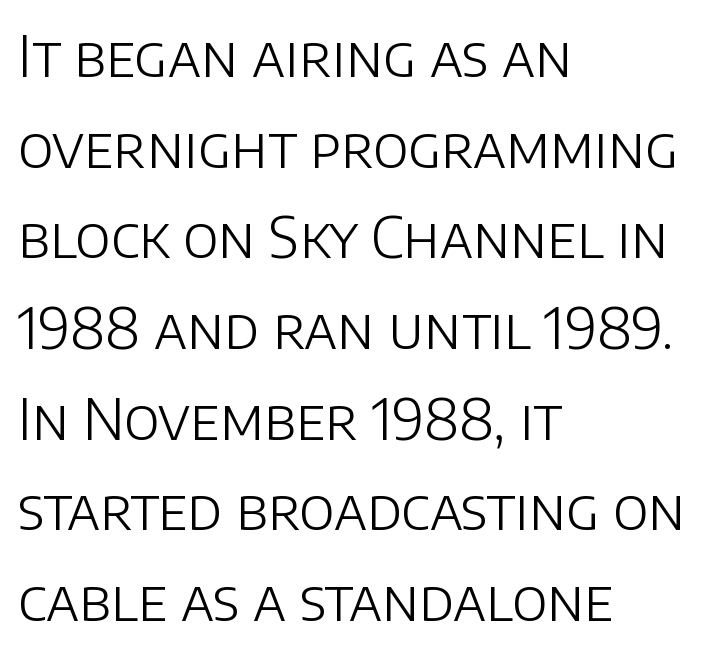
Observe the absence of serifs on each vertical stroke in this sample. Vertical stems look standard width or narrower in stroke. This is the regular roman posture of the typeface. Caption: multi-line text, flush left, ragged right. The block of text has a typical density, with ordinary space between rows.
